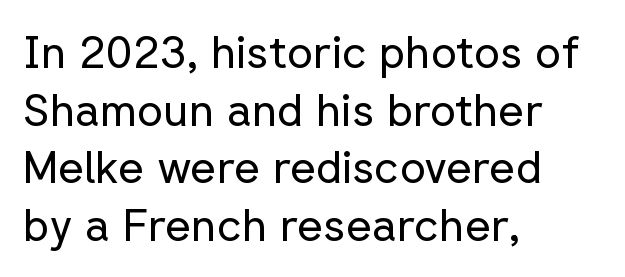
The image shows 45 px regular-weight sans-serif type, upright; set left-aligned, normal line spacing (1.28x), normal letter spacing, not underlined; low stroke contrast and a medium x-height.
